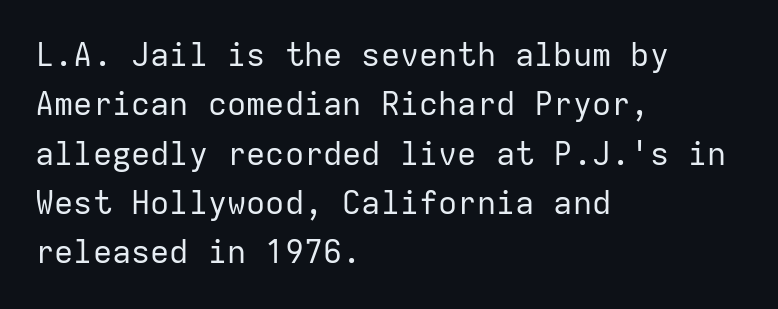
{"serif": "no", "italic": "no", "bold": "no", "weight": "regular", "width": "normal", "stroke_contrast": "low", "x_height": "medium", "monospaced": "yes", "underline": "no", "align": "left", "line_spacing": "normal", "line_spacing_ratio": 1.54, "letter_spacing": "normal", "letter_spacing_em": 0.0, "glyph_px": 32}
